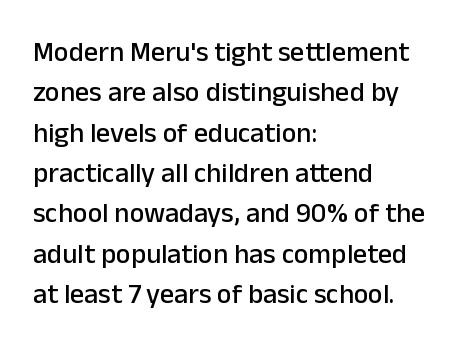
The image shows 28 px sans-serif type, upright; set left-aligned, normal line spacing (1.44x), normal letter spacing, not underlined; low stroke contrast and a medium x-height.
